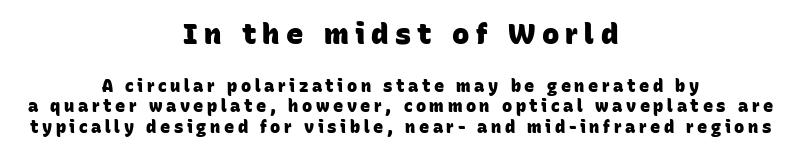
{"serif": "no", "bold": "yes", "weight": "heavy", "width": "normal", "stroke_contrast": "low", "x_height": "large", "monospaced": "no", "underline": "no", "align": "center", "line_spacing_ratio": 1.22, "letter_spacing": "wide", "letter_spacing_em": 0.21, "larger_block": "first", "size_ratio": 1.71, "glyph_px": 29}
